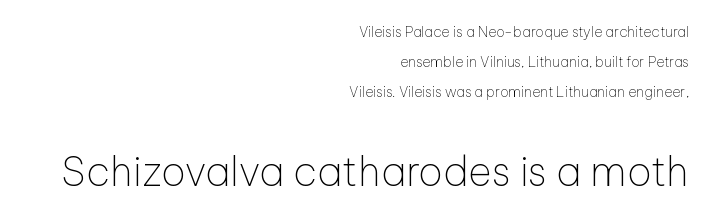
Q: Is the text bold? A: No.
Q: Is the text italic (slanted)? A: No, it is upright.
Q: Is the typeface a serif or a sans-serif typeface? A: Sans-serif.
Q: Is the text underlined? A: No.
Q: How is the paragraph aligned? A: Right-aligned.
Q: Is the spacing between letters normal or unusually wide? A: Normal.
Q: Is the spacing between lines tight, normal or loose? A: Loose.
Q: Which block of text is set in a larger size, the first (top) or the second (bottom)? A: The second (bottom) one.
Q: Width (condensed, normal, or wide)? A: Normal.
Q: Stroke contrast? A: Low.
Q: x-height? A: Medium.
Q: Monospaced? A: No.
